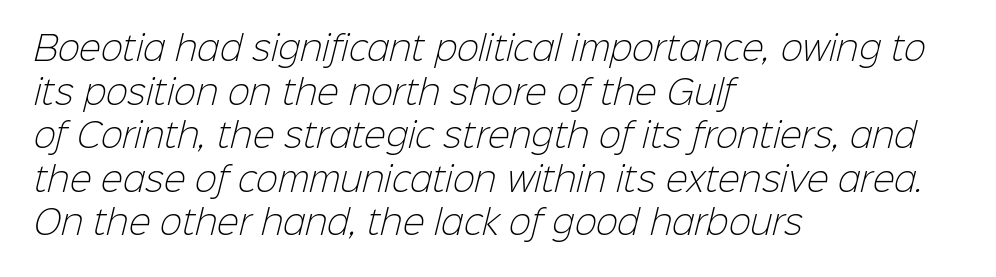
The image shows 33 px light sans-serif type; set left-aligned, normal line spacing (1.32x), normal letter spacing, not underlined; low stroke contrast and a medium x-height.
